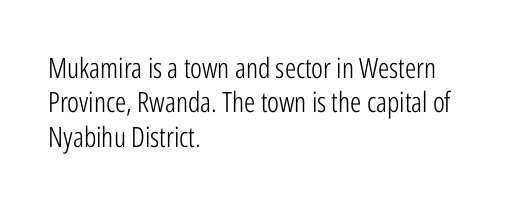
The image shows 28 px light, condensed sans-serif type, upright; set left-aligned, line spacing 1.23x, normal letter spacing, not underlined; low stroke contrast and a medium x-height.
